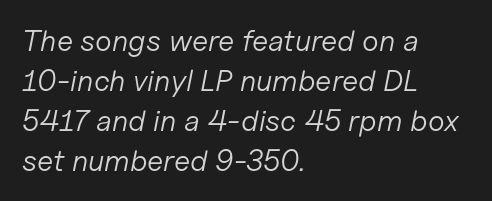
The image shows 30 px light type, italic (leaning right); set left-aligned, normal line spacing (1.33x), normal letter spacing, not underlined; low stroke contrast and a medium x-height.
